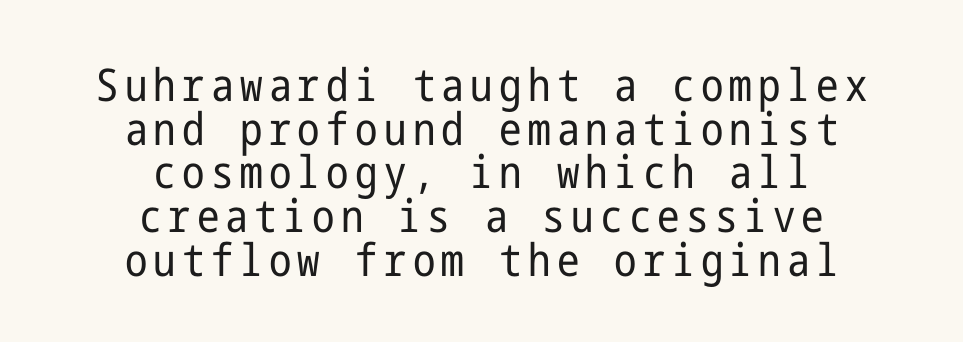
The image shows 45 px regular-weight, condensed sans-serif type, upright; set centered, tight line spacing (0.97x), not underlined; low stroke contrast and a medium x-height.
